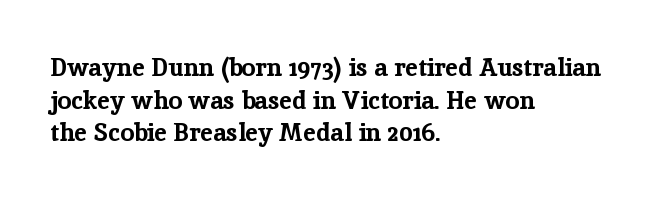
The image shows 25 px bold type, upright; set left-aligned, normal line spacing (1.31x), normal letter spacing, not underlined.
